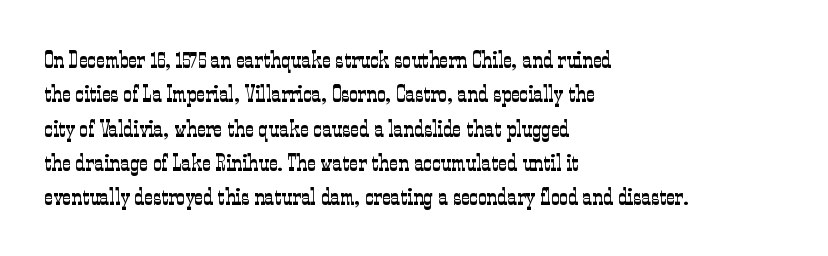
{"italic": "no", "bold": "no", "underline": "no", "align": "left", "line_spacing": "normal", "line_spacing_ratio": 1.43, "letter_spacing": "normal", "letter_spacing_em": 0.0, "glyph_px": 24}
